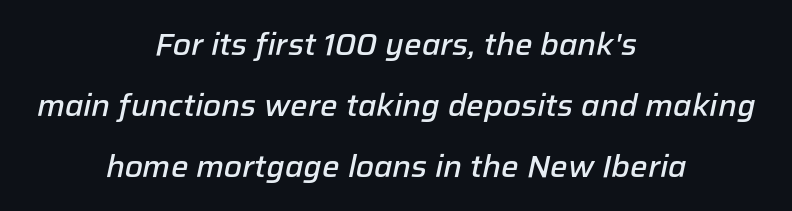
{"italic": "yes", "lean": "right", "slant_degrees": 12, "bold": "semi", "weight": "semibold", "width": "normal", "stroke_contrast": "low", "x_height": "medium", "monospaced": "no", "underline": "no", "align": "center", "line_spacing": "loose", "line_spacing_ratio": 1.97, "letter_spacing": "normal", "letter_spacing_em": 0.0, "glyph_px": 31}
